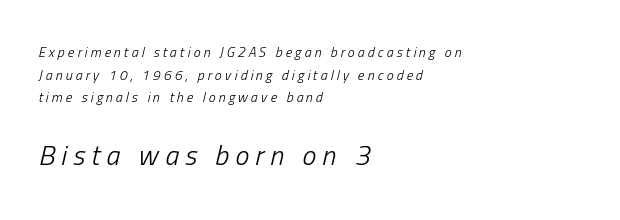
Q: Is the text bold? A: No.
Q: Is the text italic (slanted)? A: Yes, it leans right by about 13 degrees.
Q: Is the text underlined? A: No.
Q: How is the paragraph aligned? A: Left-aligned.
Q: Is the spacing between letters normal or unusually wide? A: Unusually wide.
Q: Is the spacing between lines tight, normal or loose? A: Normal.
Q: Which block of text is set in a larger size, the first (top) or the second (bottom)? A: The second (bottom) one.
Q: Width (condensed, normal, or wide)? A: Condensed.
Q: Stroke contrast? A: Low.
Q: x-height? A: Medium.
Q: Monospaced? A: No.
